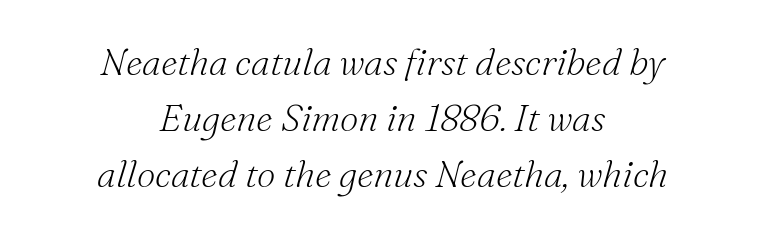
The rendering shows small feet on the letterforms — a serif design. Any mark beneath the type? The region is blank. These lines are centered, leaving both edges ragged. The face used here is proportionally spaced, like ordinary book or web type. These lines keep a tight, regular rhythm from letter to letter.
